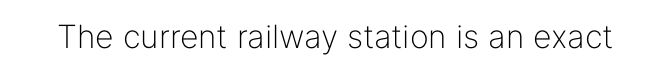
The image shows 32 px light sans-serif type, upright; set normal letter spacing, not underlined; low stroke contrast and a medium x-height.
